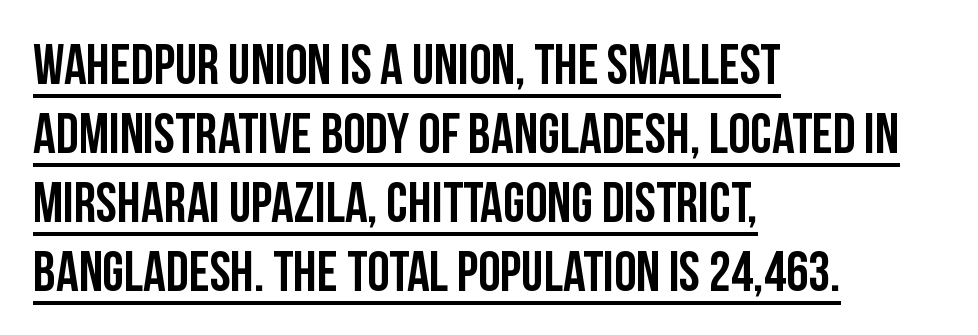
{"serif": "no", "italic": "no", "width": "condensed", "stroke_contrast": "low", "x_height": "large", "monospaced": "no", "underline": "yes", "align": "left", "line_spacing_ratio": 1.23, "letter_spacing": "normal", "letter_spacing_em": 0.0, "glyph_px": 56}
